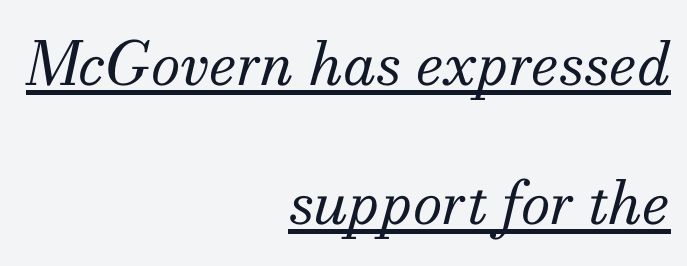
The image shows 60 px regular-weight serif type, italic (leaning right); set right-aligned, loose line spacing (2.32x), normal letter spacing, underlined; medium stroke contrast and a small x-height.
